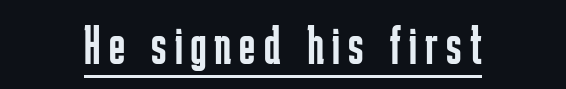
A continuous stroke trails under the words, as in a hyperlink. Is this a heavy cut? Hardly; it is regular or lighter. This sample uses an upright cut, with every glyph sitting square on the baseline. The face used here is proportionally spaced, like ordinary book or web type. Notice how the passage keeps no hard edge, just a central spine. The passage shown is typeset with a sans-serif family.
